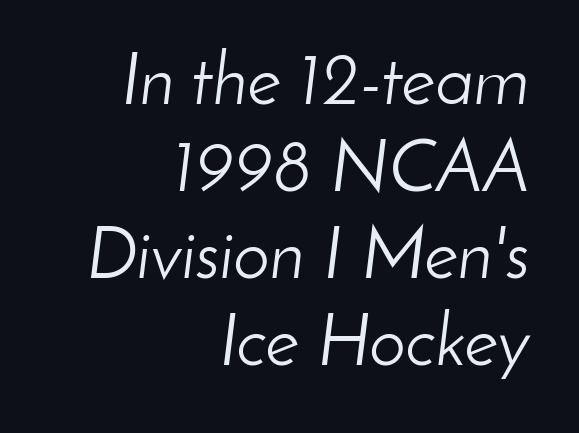
{"italic": "yes", "lean": "right", "slant_degrees": 8, "bold": "no", "weight": "light", "width": "normal", "stroke_contrast": "low", "x_height": "small", "monospaced": "no", "underline": "no", "align": "right", "line_spacing_ratio": 1.19, "letter_spacing": "normal", "letter_spacing_em": 0.0, "glyph_px": 73}
